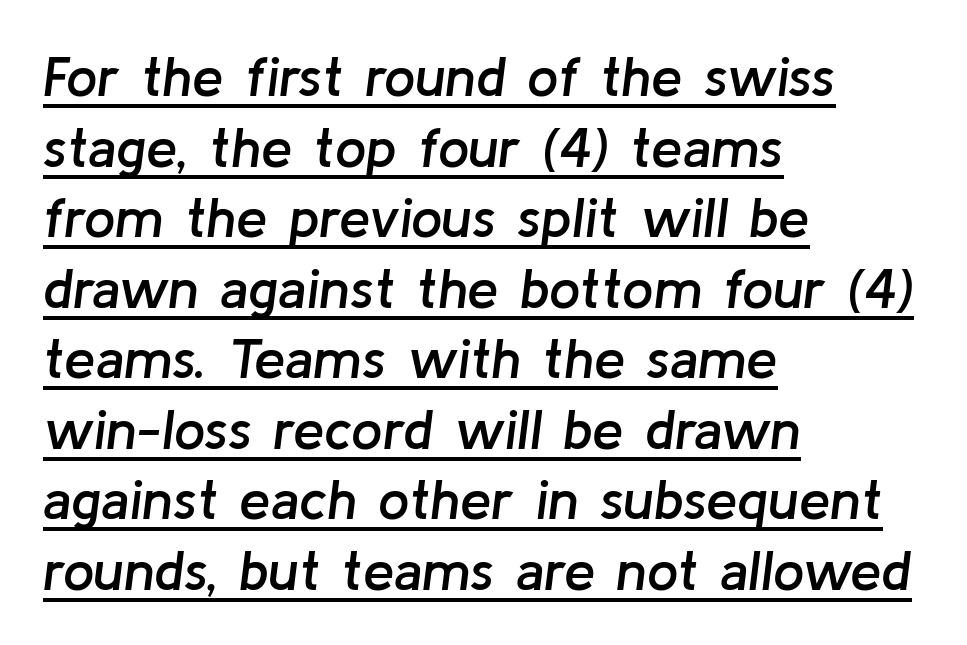
The image shows 56 px semibold type, italic (leaning right); set left-aligned, normal line spacing (1.26x), normal letter spacing, underlined; low stroke contrast and a medium x-height.
